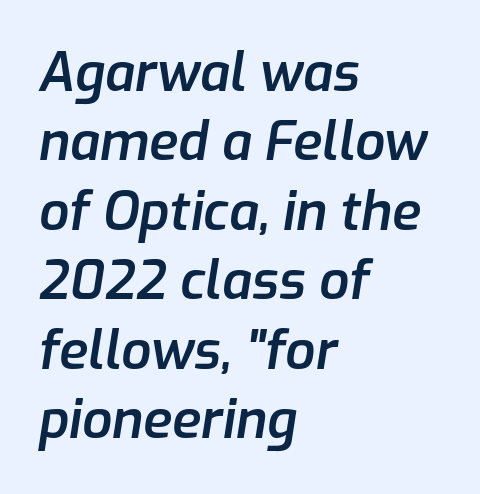
The image shows 53 px semibold type, italic (leaning right); set left-aligned, normal line spacing (1.31x), normal letter spacing, not underlined; low stroke contrast and a medium x-height.
